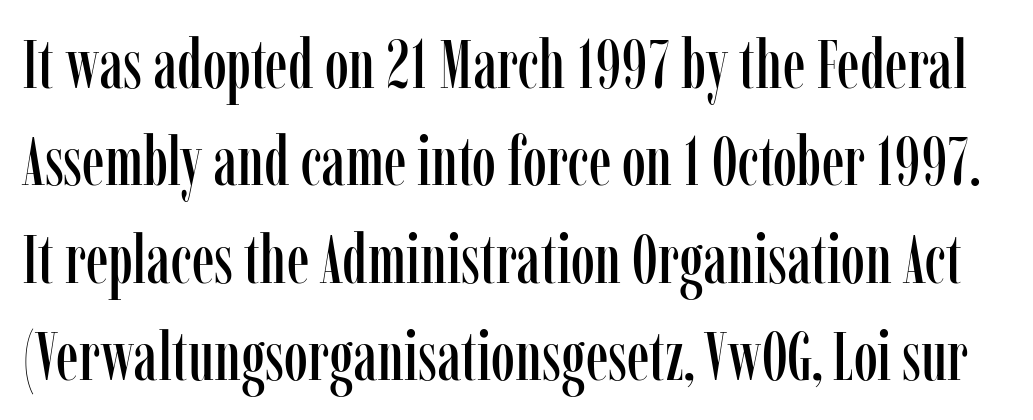
Q: Is the text italic (slanted)? A: No, it is upright.
Q: Is the typeface a serif or a sans-serif typeface? A: Serif.
Q: Is the text underlined? A: No.
Q: Is the spacing between letters normal or unusually wide? A: Normal.
Q: Is the spacing between lines tight, normal or loose? A: Normal.
Q: Width (condensed, normal, or wide)? A: Condensed.
Q: Stroke contrast? A: Low.
Q: x-height? A: Medium.
Q: Monospaced? A: No.
